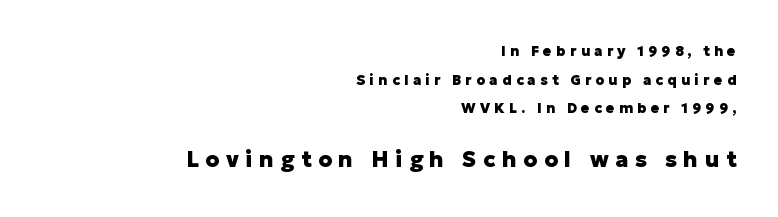
The image shows 22 px bold type, upright; set right-aligned, loose line spacing (2.04x), unusually wide letter spacing (+0.3 em), not underlined; the second (bottom) block is 1.57x larger.
